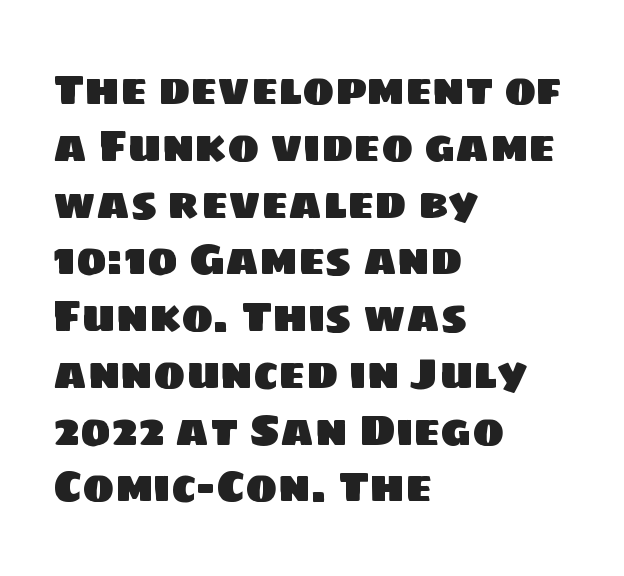
Q: Is the typeface a serif or a sans-serif typeface? A: Sans-serif.
Q: Is the text underlined? A: No.
Q: How is the paragraph aligned? A: Left-aligned.
Q: Is the spacing between letters normal or unusually wide? A: Normal.
Q: Is the spacing between lines tight, normal or loose? A: Normal.
Q: Width (condensed, normal, or wide)? A: Normal.
Q: Stroke contrast? A: Low.
Q: x-height? A: Large.
Q: Monospaced? A: No.
